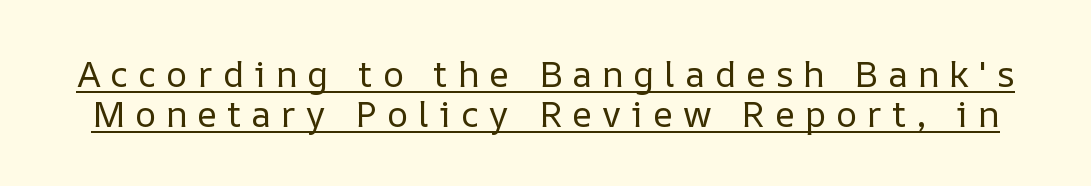
The image shows 36 px regular-weight type, upright; set tight line spacing (1.11x), unusually wide letter spacing (+0.28 em), underlined; low stroke contrast and a medium x-height.
